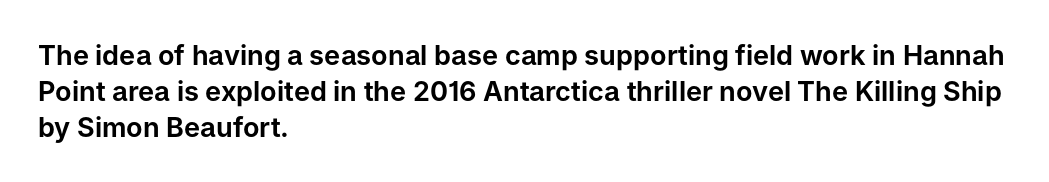
Q: Is the text italic (slanted)? A: No, it is upright.
Q: Is the text underlined? A: No.
Q: How is the paragraph aligned? A: Left-aligned.
Q: Is the spacing between letters normal or unusually wide? A: Normal.
Q: Is the spacing between lines tight, normal or loose? A: Normal.
